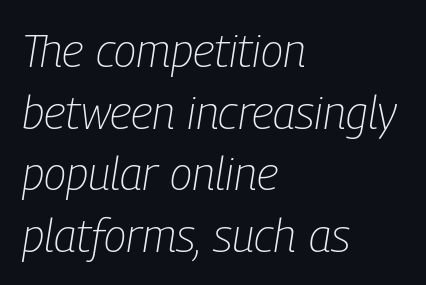
The passage shown is typed in a proportional face where columns would drift. Weight: regular or lighter. Quick note: italic. If you measured baseline to baseline, you'd find a middling distance. Which margin do the lines hug? The left one — the right edge is uneven.
